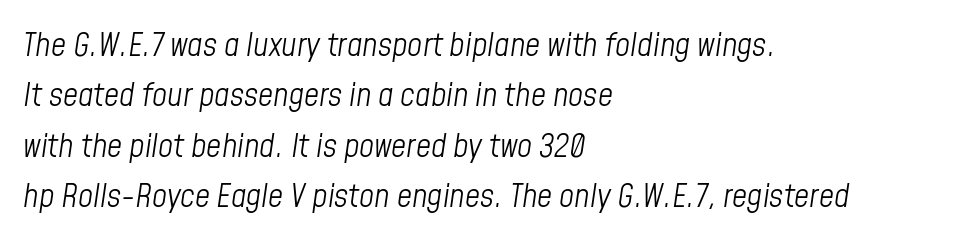
Q: Is the text bold? A: No.
Q: Is the text italic (slanted)? A: Yes, it leans right by about 8 degrees.
Q: Is the text underlined? A: No.
Q: How is the paragraph aligned? A: Left-aligned.
Q: Is the spacing between letters normal or unusually wide? A: Normal.
Q: Is the spacing between lines tight, normal or loose? A: Normal.
Q: Width (condensed, normal, or wide)? A: Condensed.
Q: Stroke contrast? A: Low.
Q: x-height? A: Medium.
Q: Monospaced? A: No.
